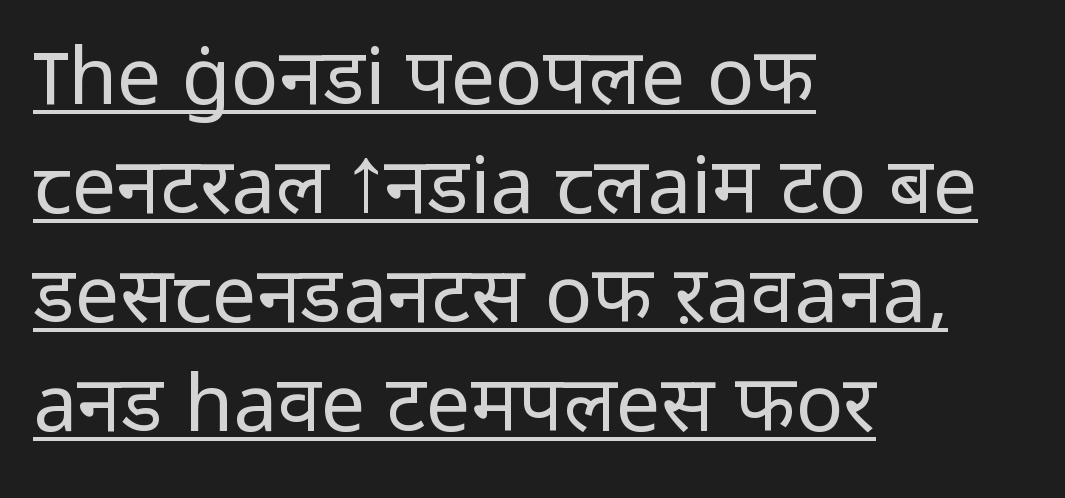
Underlining? Definitely there. Nope, no serifs anywhere on these letters. On a weight scale, this lands at 450 or below. Every stem runs plumb, perpendicular to the baseline. Line starts are locked; line ends wander. Interline gaps are of average width in this sample.
